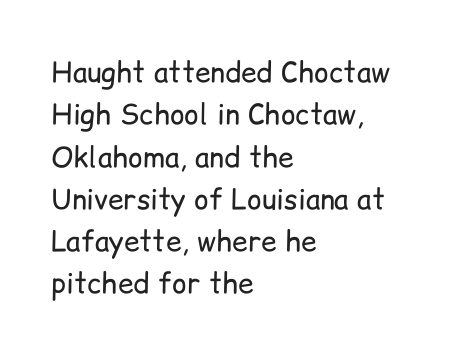
{"serif": "no", "italic": "no", "bold": "no", "weight": "regular", "width": "normal", "stroke_contrast": "low", "x_height": "medium", "monospaced": "no", "underline": "no", "align": "left", "line_spacing": "normal", "line_spacing_ratio": 1.51, "letter_spacing": "normal", "letter_spacing_em": 0.0, "glyph_px": 28}
